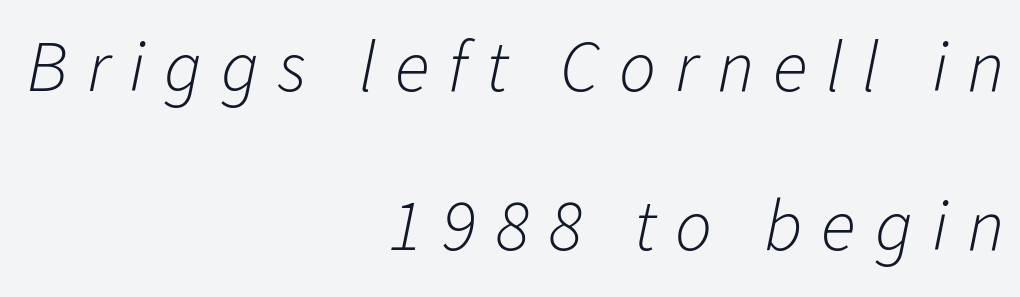
The image shows 73 px light type, italic (leaning right); set right-aligned, loose line spacing (2.18x), unusually wide letter spacing (+0.26 em), not underlined; low stroke contrast and a medium x-height.
